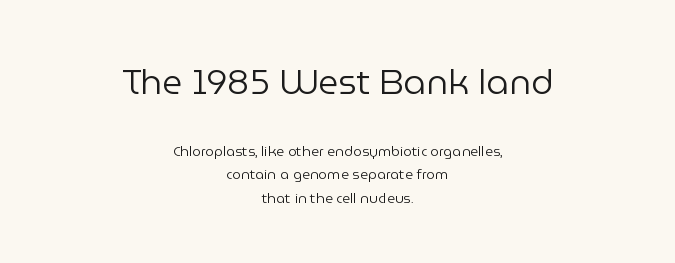
{"serif": "no", "italic": "no", "bold": "no", "weight": "regular", "width": "normal", "stroke_contrast": "low", "x_height": "medium", "monospaced": "no", "underline": "no", "align": "center", "line_spacing": "normal", "line_spacing_ratio": 1.66, "letter_spacing": "normal", "letter_spacing_em": 0.0, "larger_block": "first", "size_ratio": 2.5, "glyph_px": 35}
